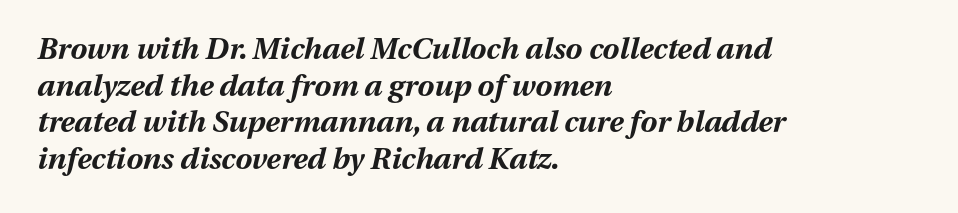
{"italic": "yes", "lean": "right", "slant_degrees": 13, "bold": "yes", "weight": "bold", "width": "normal", "stroke_contrast": "medium", "x_height": "medium", "monospaced": "no", "underline": "no", "align": "left", "line_spacing_ratio": 1.22, "letter_spacing": "normal", "letter_spacing_em": 0.0, "glyph_px": 30}
